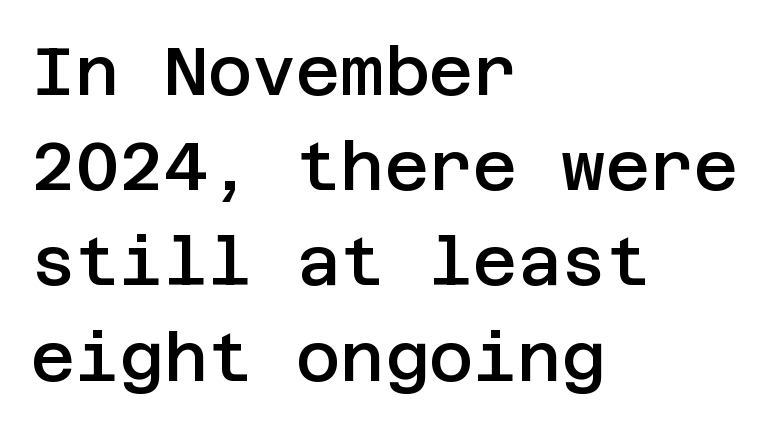
Characters follow at the spacing the type designer built in. These lines are set flush left with a ragged right edge. Plain, unruled lines of type. Caption: semibold face, moderately heavy strokes. The space between consecutive lines is moderate. Are there feet on the stems? There aren't — it's a sans.
